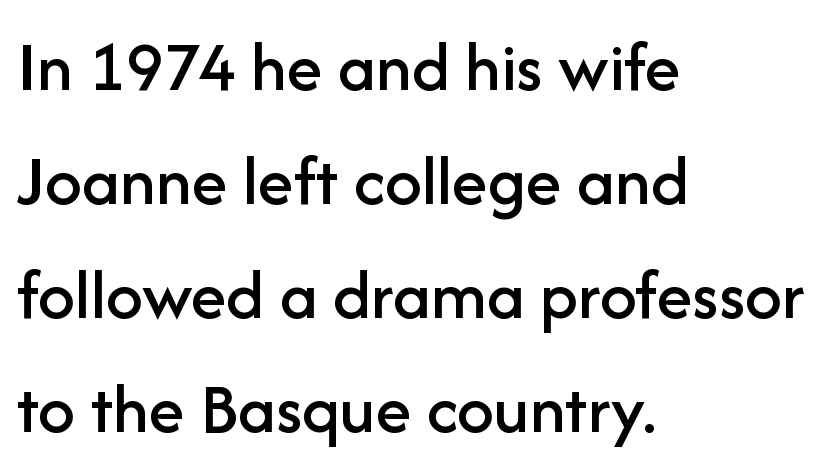
{"serif": "no", "italic": "no", "width": "normal", "stroke_contrast": "low", "x_height": "medium", "monospaced": "no", "underline": "no", "align": "left", "line_spacing": "normal", "line_spacing_ratio": 1.56, "letter_spacing": "normal", "letter_spacing_em": 0.0, "glyph_px": 73}
